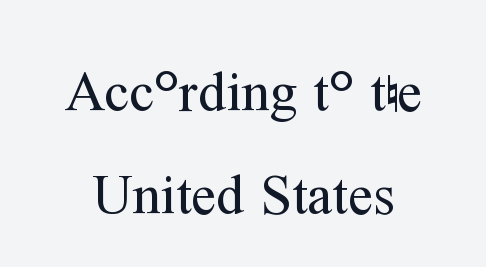
{"serif": "yes", "italic": "no", "bold": "no", "weight": "regular", "width": "normal", "stroke_contrast": "medium", "x_height": "medium", "monospaced": "no", "underline": "no", "line_spacing_ratio": 1.84, "letter_spacing": "normal", "letter_spacing_em": 0.0, "glyph_px": 56}
